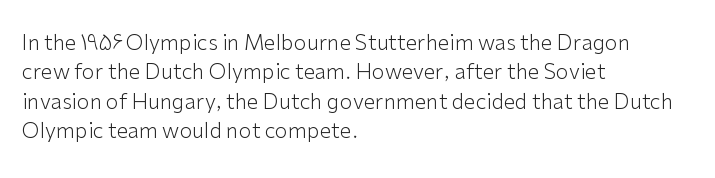
{"italic": "no", "bold": "no", "underline": "no", "align": "left", "line_spacing": "normal", "line_spacing_ratio": 1.4, "letter_spacing": "normal", "letter_spacing_em": 0.0, "glyph_px": 21}
